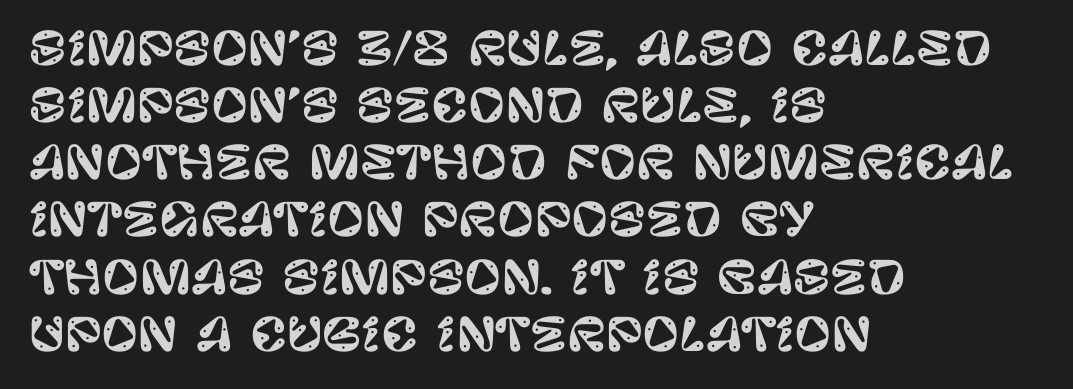
The setting favours the left margin, as ordinary paragraphs usually do. Rows of type keep a routine distance in the vertical direction. Serif or sans? Sans — the stroke terminals are bare. The specimen omits any rule beneath the text block's lines.
